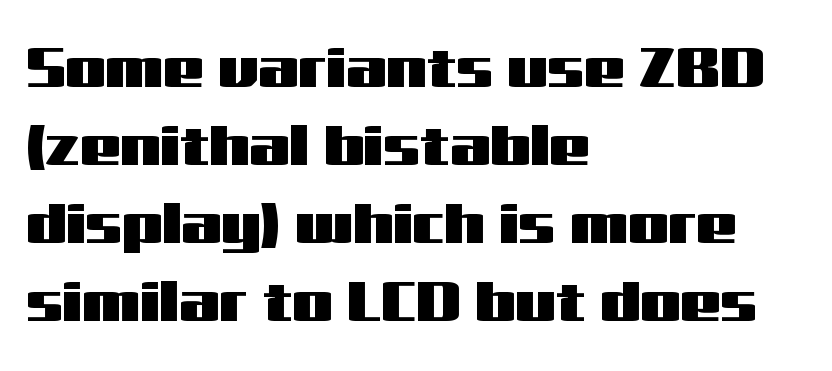
The image shows 57 px wide sans-serif type, upright; set left-aligned, normal line spacing (1.37x), normal letter spacing, not underlined; medium stroke contrast and a medium x-height.
